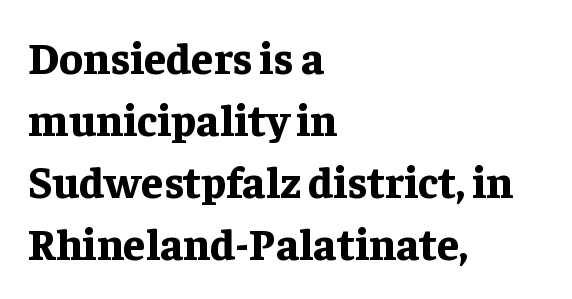
The image shows 44 px bold serif type, upright; set left-aligned, normal line spacing (1.41x), normal letter spacing, not underlined; low stroke contrast and a medium x-height.
